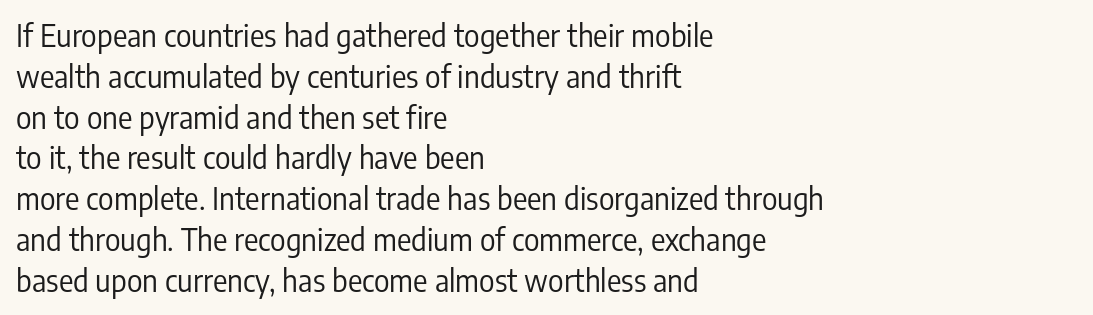
The image shows 30 px regular-weight, condensed sans-serif type, upright; set left-aligned, normal line spacing (1.36x), normal letter spacing, not underlined; low stroke contrast and a medium x-height.
